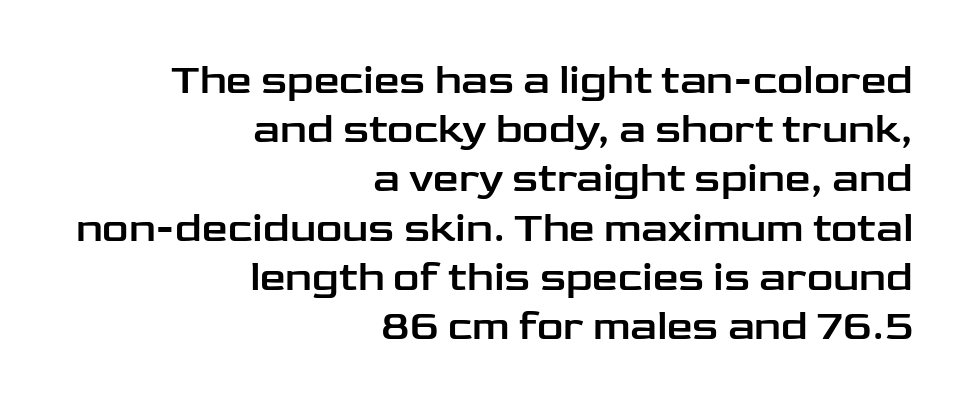
Q: Is the text italic (slanted)? A: No, it is upright.
Q: Is the typeface a serif or a sans-serif typeface? A: Sans-serif.
Q: Is the text underlined? A: No.
Q: How is the paragraph aligned? A: Right-aligned.
Q: Is the spacing between letters normal or unusually wide? A: Normal.
Q: Width (condensed, normal, or wide)? A: Wide.
Q: Stroke contrast? A: Low.
Q: x-height? A: Medium.
Q: Monospaced? A: No.
